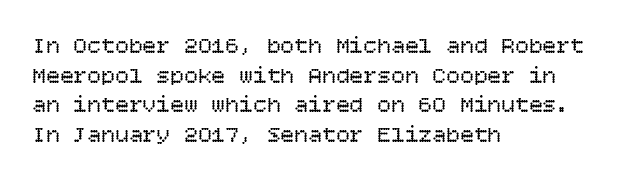
The lines sit at an ordinary, default distance from one another. The rag falls on the right side of this text block. The characters are drawn with everyday or finer stroke widths. Descender tails drop into unmarked territory.
